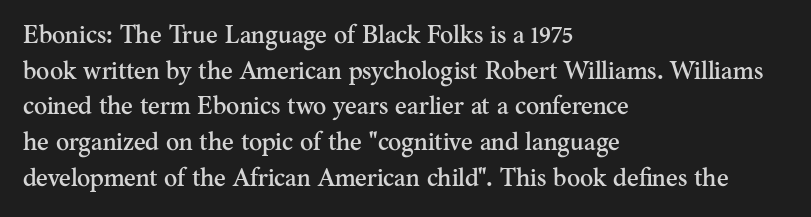
Q: Is the text italic (slanted)? A: No, it is upright.
Q: Is the text underlined? A: No.
Q: How is the paragraph aligned? A: Left-aligned.
Q: Is the spacing between letters normal or unusually wide? A: Normal.
Q: Is the spacing between lines tight, normal or loose? A: Normal.
